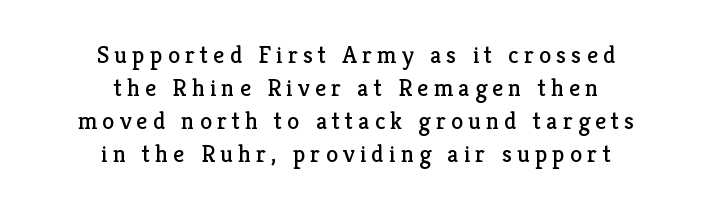
{"italic": "no", "bold": "no", "underline": "no", "align": "center", "line_spacing": "normal", "line_spacing_ratio": 1.32, "letter_spacing": "wide", "letter_spacing_em": 0.2, "glyph_px": 25}
